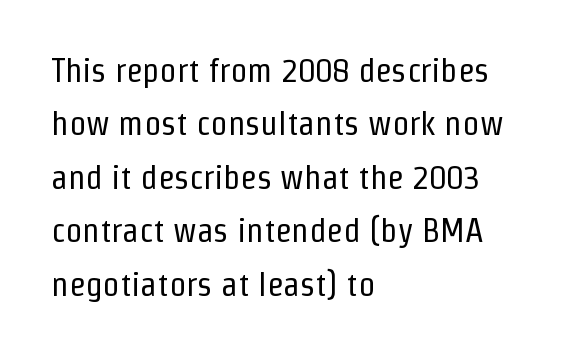
The horizontal fit of the characters is conventional and even. No chunkiness to these letters — they're not bold. Note the varied advance widths — an 'i' is clearly narrower than an 'm'. Teacher's note: observe the even left margin — that is flush-left alignment. Bare-footed words on every line. Horizontal bands of white between lines are of average thickness.
